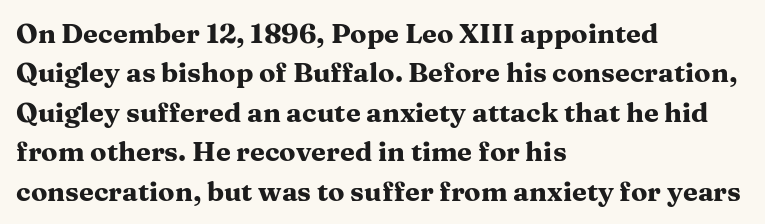
Q: Is the text bold? A: Yes.
Q: Is the text italic (slanted)? A: No, it is upright.
Q: Is the text underlined? A: No.
Q: How is the paragraph aligned? A: Left-aligned.
Q: Is the spacing between letters normal or unusually wide? A: Normal.
Q: Is the spacing between lines tight, normal or loose? A: Normal.
